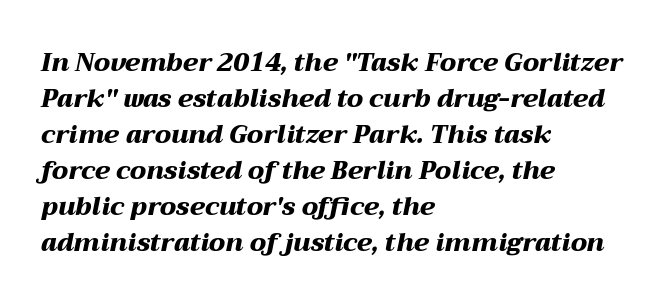
{"italic": "yes", "lean": "right", "slant_degrees": 12, "bold": "yes", "underline": "no", "align": "left", "line_spacing": "normal", "line_spacing_ratio": 1.44, "letter_spacing": "normal", "letter_spacing_em": 0.0, "glyph_px": 25}
